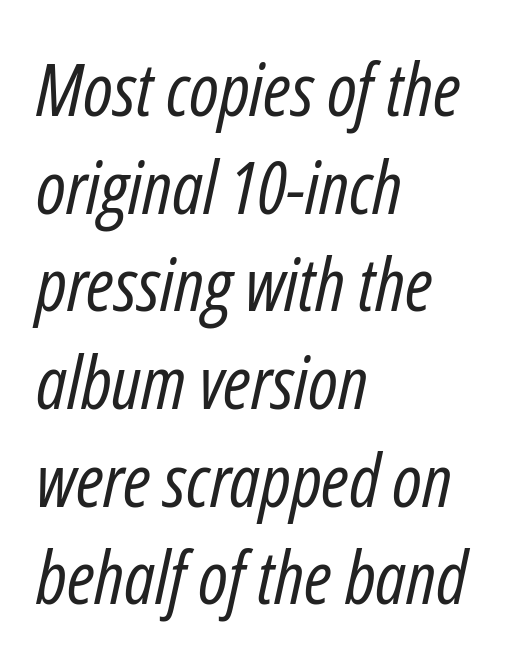
{"italic": "yes", "lean": "right", "slant_degrees": 12, "bold": "no", "weight": "regular", "width": "condensed", "stroke_contrast": "low", "x_height": "medium", "monospaced": "no", "underline": "no", "align": "left", "line_spacing": "normal", "line_spacing_ratio": 1.32, "letter_spacing": "normal", "letter_spacing_em": 0.0, "glyph_px": 74}
